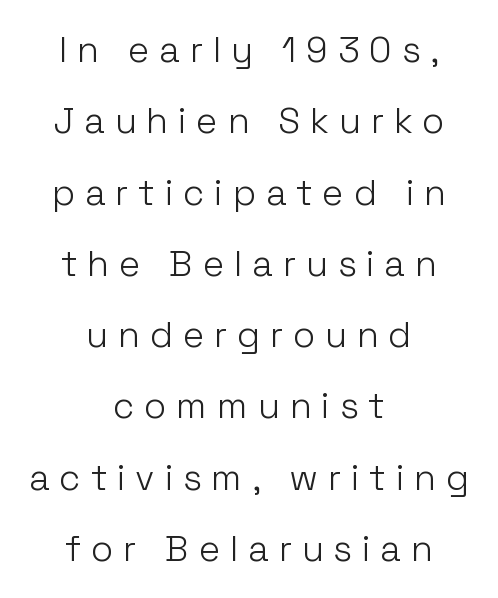
Q: Is the text bold? A: No.
Q: Is the text italic (slanted)? A: No, it is upright.
Q: Is the typeface a serif or a sans-serif typeface? A: Sans-serif.
Q: Is the text underlined? A: No.
Q: How is the paragraph aligned? A: Centered.
Q: Is the spacing between letters normal or unusually wide? A: Unusually wide.
Q: Is the spacing between lines tight, normal or loose? A: Loose.
Q: Width (condensed, normal, or wide)? A: Normal.
Q: Stroke contrast? A: Low.
Q: x-height? A: Medium.
Q: Monospaced? A: No.
